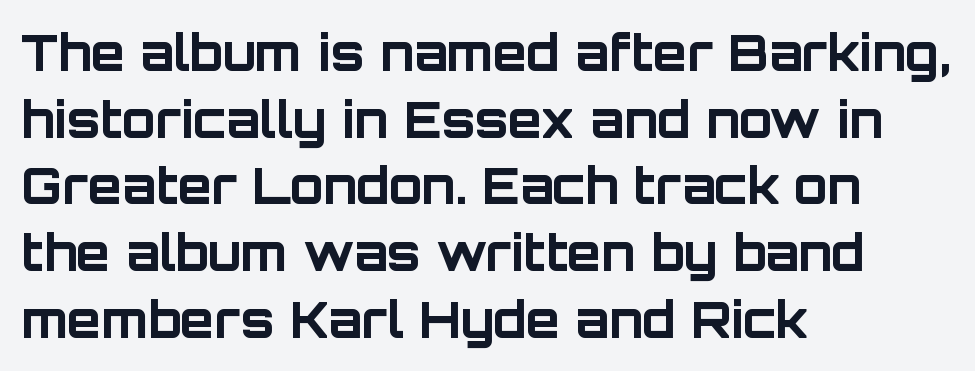
This sample uses plain, unmodified letter spacing. Do the characters align in a grid? No, the font is proportional. The lines in this sample share a left origin and differ only in where they stop. The glyphs in this specimen are sans serif. Ordinary non-slanted type is in use. This rendering features lettering with no underline.
